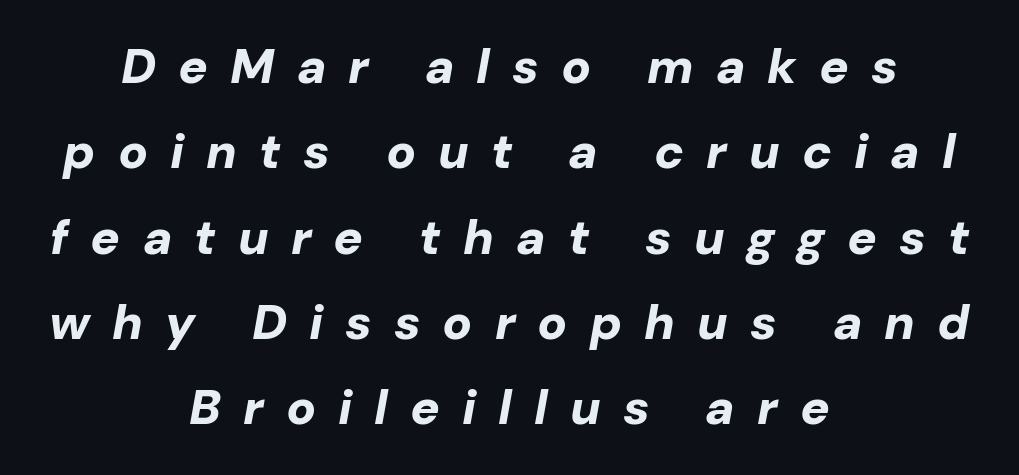
The image shows 49 px bold type, italic (leaning right); set centered, line spacing 1.74x, unusually wide letter spacing (+0.45 em), not underlined; low stroke contrast and a medium x-height.
